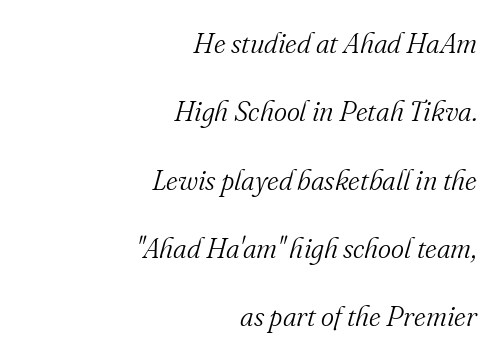
The image shows 28 px light serif type, italic (leaning right); set right-aligned, loose line spacing (2.44x), normal letter spacing, not underlined; medium stroke contrast and a small x-height.
